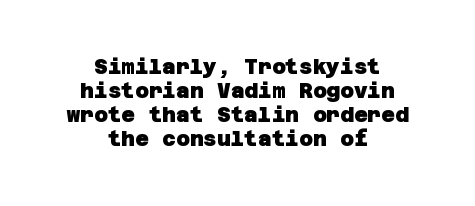
Teacher's note: observe the equal gaps on both sides — that is centered alignment. Anything drawn beneath the words? Only blank space. This sample trades vertical openness for compactness between lines. This rendering leaves character spacing at its baseline value.
